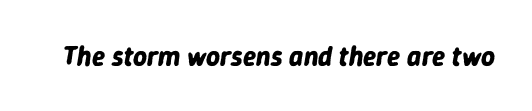
Each word holds together tightly as a unit, with standard inter-letter gaps. How heavy is the stroke? Heavy — this is a bold. These lines were composed using italics. Nobody drew a line under any word here.
